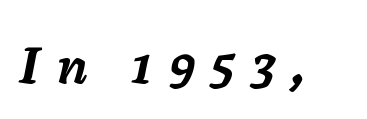
The image shows 51 px semibold type, italic (leaning right); set unusually wide letter spacing (+0.34 em), not underlined; low stroke contrast and a medium x-height.
